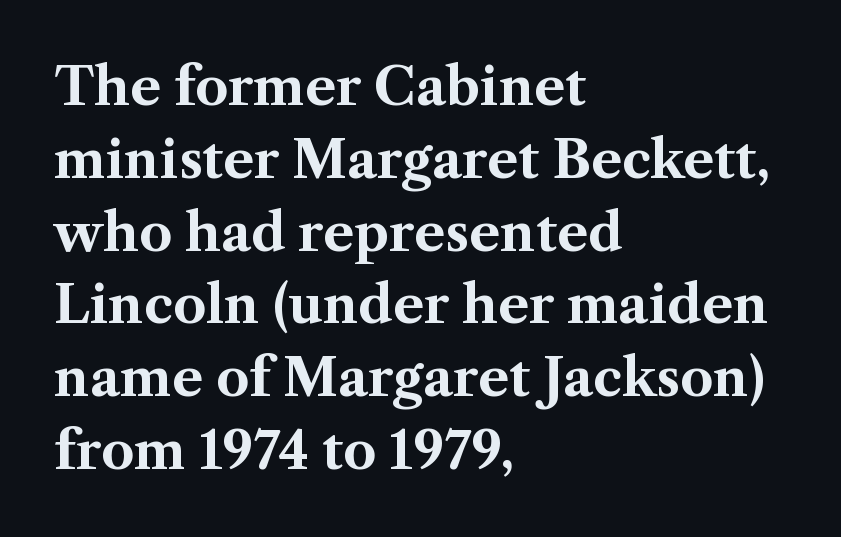
Q: Is the text bold? A: Yes.
Q: Is the text italic (slanted)? A: No, it is upright.
Q: Is the typeface a serif or a sans-serif typeface? A: Serif.
Q: Is the text underlined? A: No.
Q: How is the paragraph aligned? A: Left-aligned.
Q: Is the spacing between letters normal or unusually wide? A: Normal.
Q: Is the spacing between lines tight, normal or loose? A: Normal.
Q: Width (condensed, normal, or wide)? A: Normal.
Q: Stroke contrast? A: Medium.
Q: x-height? A: Medium.
Q: Monospaced? A: No.
